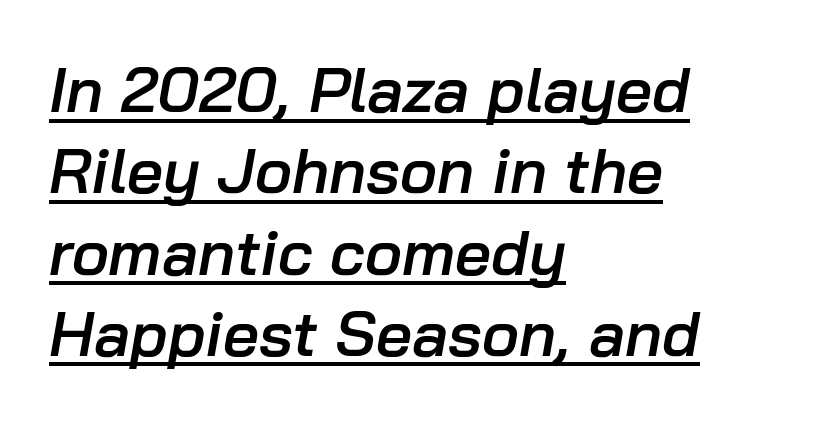
The image shows 63 px semibold type, italic (leaning right); set left-aligned, normal line spacing (1.29x), normal letter spacing, underlined; low stroke contrast and a medium x-height.
